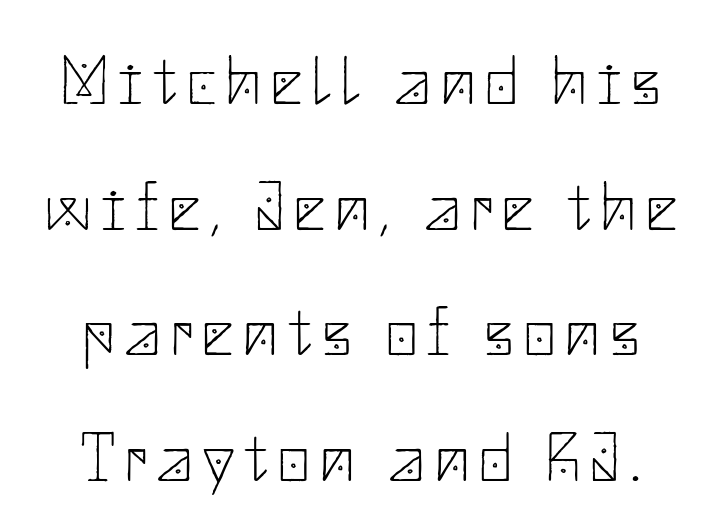
The image shows 69 px thin sans-serif type, upright; set line spacing 1.82x, not underlined; low stroke contrast and a small x-height.
